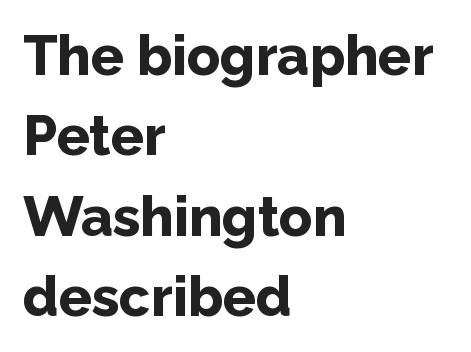
{"serif": "no", "italic": "no", "bold": "yes", "weight": "bold", "width": "normal", "stroke_contrast": "low", "x_height": "medium", "monospaced": "no", "underline": "no", "align": "left", "line_spacing": "normal", "line_spacing_ratio": 1.46, "letter_spacing": "normal", "letter_spacing_em": 0.0, "glyph_px": 55}
